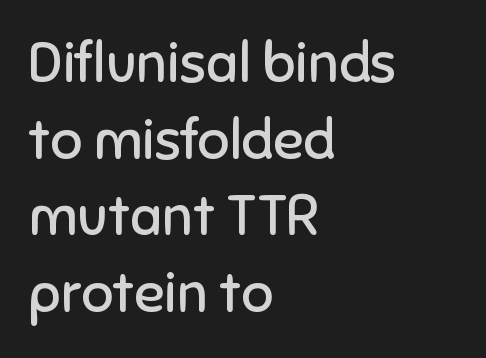
Visually the block forms a straight wall on the left and a jagged coastline on the right. The rendering shows plain stroke endings on the letterforms — a sans-serif design. Every stem runs plumb, perpendicular to the baseline. Whoever set this chose a conventional vertical rhythm. Letters rest on an invisible, unmarked baseline.
